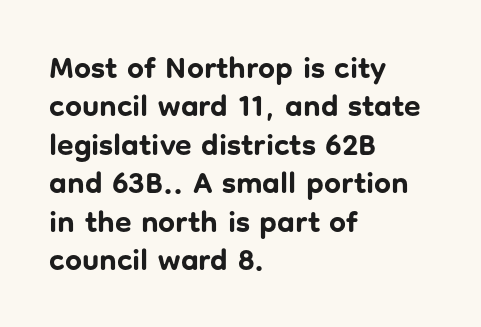
Successive baselines arrive at the customary interval. These lines keep a tight, regular rhythm from letter to letter. The foot of each line stays bare and open. Does the copy run flush right? No — it runs flush left. The glyphs have the mass of a bold cut.
